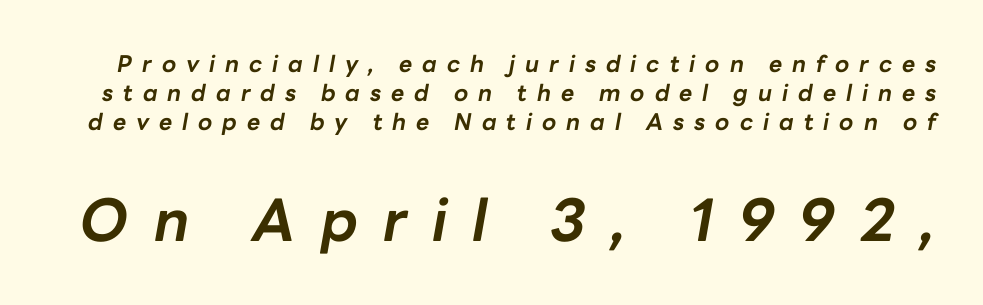
The image shows 58 px bold type, italic (leaning right); set normal line spacing (1.26x), unusually wide letter spacing (+0.43 em), not underlined; the second (bottom) block is 2.52x larger; low stroke contrast and a medium x-height.
